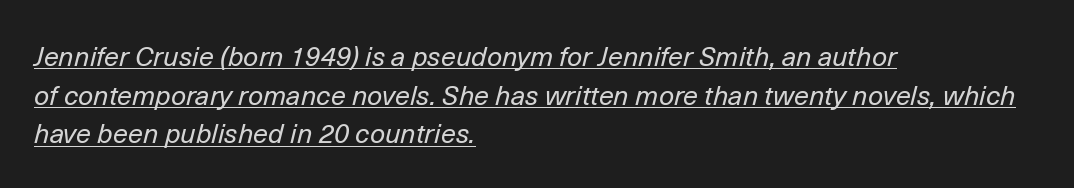
Q: Is the text bold? A: No.
Q: Is the text italic (slanted)? A: Yes, it leans right by about 14 degrees.
Q: Is the text underlined? A: Yes.
Q: How is the paragraph aligned? A: Left-aligned.
Q: Is the spacing between letters normal or unusually wide? A: Normal.
Q: Is the spacing between lines tight, normal or loose? A: Normal.
